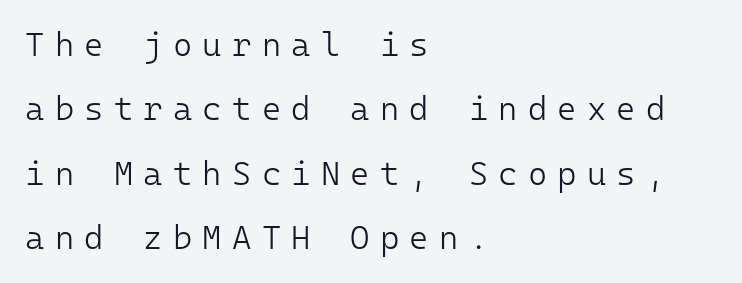
Q: Is the text bold? A: No.
Q: Is the text italic (slanted)? A: No, it is upright.
Q: Is the typeface a serif or a sans-serif typeface? A: Sans-serif.
Q: Is the text underlined? A: No.
Q: How is the paragraph aligned? A: Left-aligned.
Q: Is the spacing between letters normal or unusually wide? A: Unusually wide.
Q: Is the spacing between lines tight, normal or loose? A: Loose.
Q: Width (condensed, normal, or wide)? A: Normal.
Q: Stroke contrast? A: Low.
Q: x-height? A: Medium.
Q: Monospaced? A: Yes.
